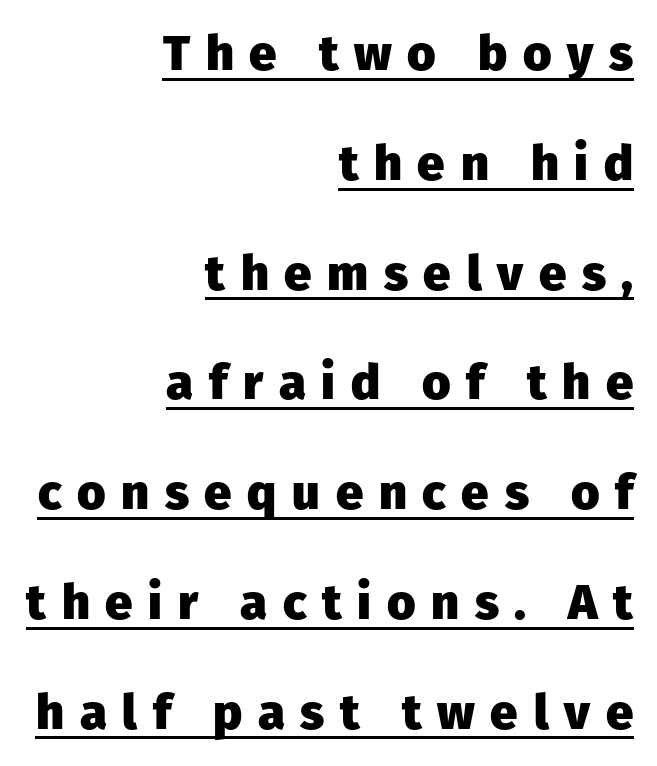
The type is letterspaced generously, with wide tracking. A full-strength bold gives these letters their thick strokes. The typography opts for an upright posture over an oblique one. This sample carries an underscore along the baseline area. This rendering employs a face without finishing strokes, i.e., a sans-serif. Vertical spacing — loose.
